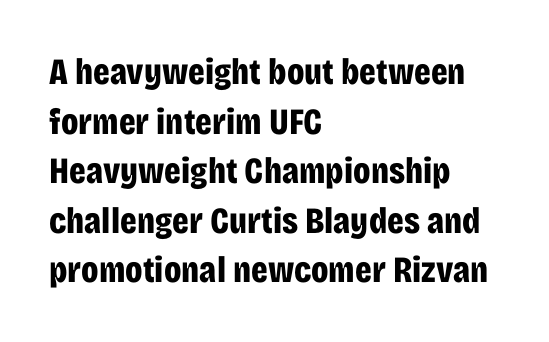
The image shows 37 px bold, condensed sans-serif type, upright; set left-aligned, normal line spacing (1.34x), normal letter spacing, not underlined; low stroke contrast and a large x-height.
